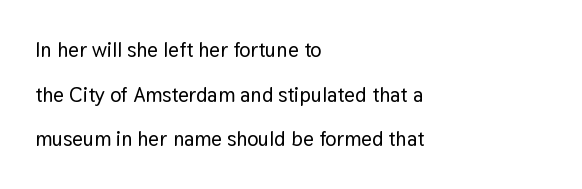
Q: Is the text italic (slanted)? A: No, it is upright.
Q: Is the text underlined? A: No.
Q: How is the paragraph aligned? A: Left-aligned.
Q: Is the spacing between letters normal or unusually wide? A: Normal.
Q: Is the spacing between lines tight, normal or loose? A: Loose.
